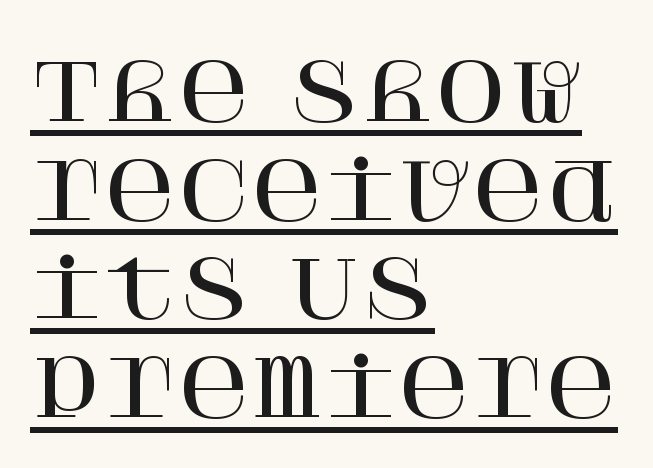
{"serif": "yes", "italic": "no", "width": "normal", "stroke_contrast": "high", "x_height": "large", "underline": "yes", "align": "left", "line_spacing": "normal", "line_spacing_ratio": 1.25, "letter_spacing": "normal", "letter_spacing_em": 0.0, "glyph_px": 79}
